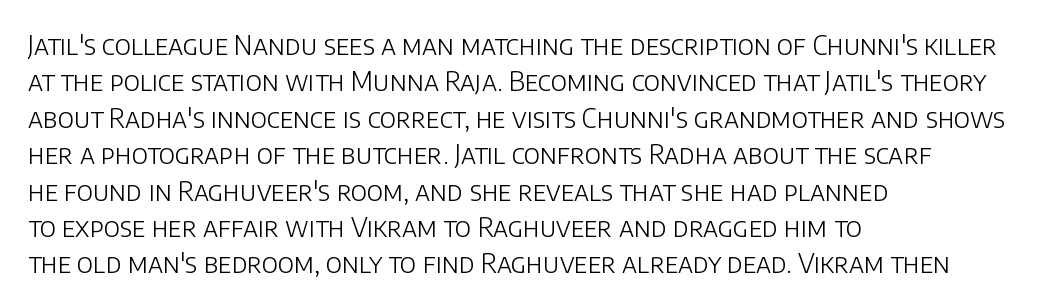
Q: Is the text bold? A: No.
Q: Is the text italic (slanted)? A: No, it is upright.
Q: Is the text underlined? A: No.
Q: How is the paragraph aligned? A: Left-aligned.
Q: Is the spacing between letters normal or unusually wide? A: Normal.
Q: Is the spacing between lines tight, normal or loose? A: Normal.
